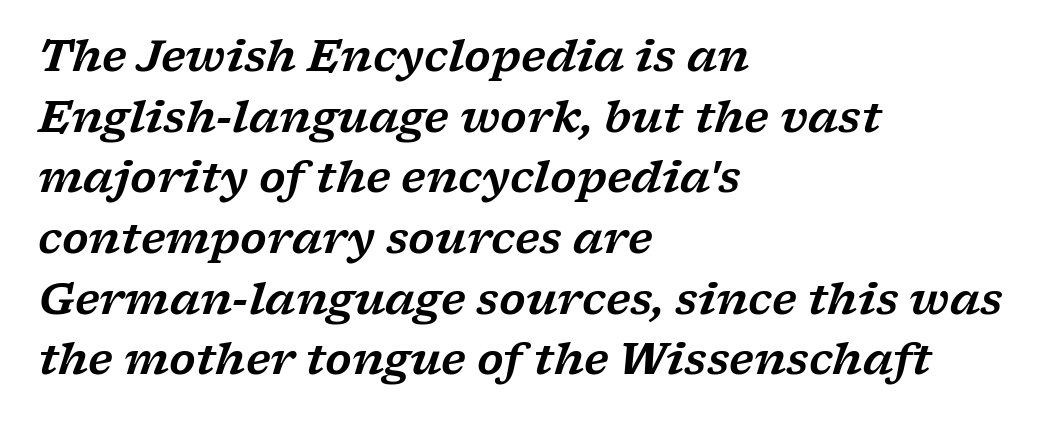
Varying glyph widths throughout — classic text-font behaviour. No word sits above an underline. Does the lettering tilt? It does — this is italic. The passage shown stacks its lines at a standard gap. The lines in this sample share a left origin and differ only in where they stop.
